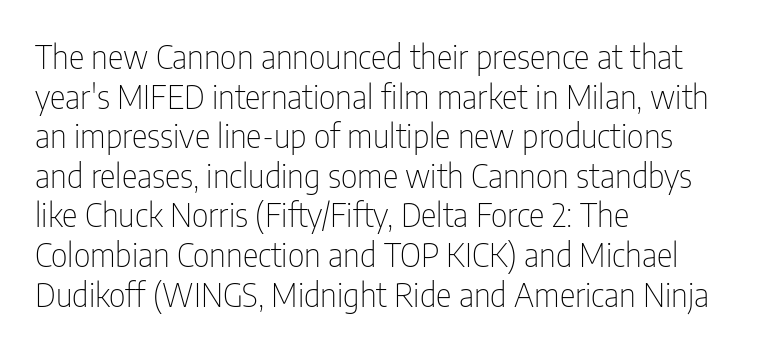
{"serif": "no", "italic": "no", "bold": "no", "weight": "thin", "width": "condensed", "stroke_contrast": "low", "x_height": "medium", "monospaced": "no", "underline": "no", "align": "left", "line_spacing_ratio": 1.2, "letter_spacing": "normal", "letter_spacing_em": 0.0, "glyph_px": 33}
